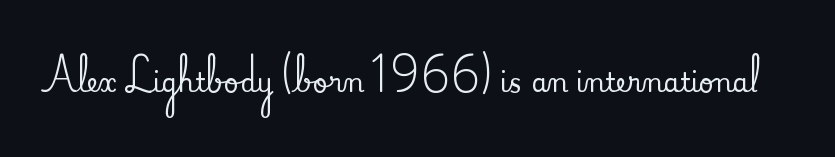
The image shows 26 px text type, upright; set normal letter spacing, not underlined.
